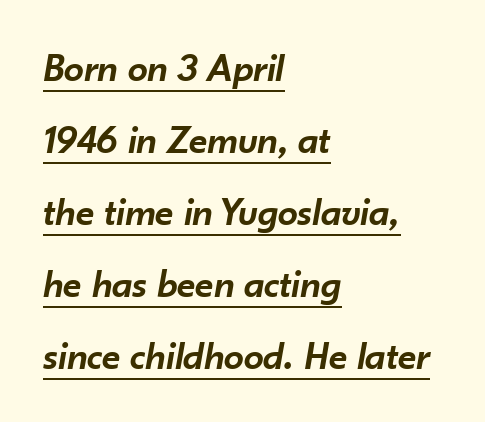
Q: Is the text bold? A: Semi-bold.
Q: Is the text italic (slanted)? A: Yes, it leans right by about 10 degrees.
Q: Is the text underlined? A: Yes.
Q: How is the paragraph aligned? A: Left-aligned.
Q: Is the spacing between letters normal or unusually wide? A: Normal.
Q: Width (condensed, normal, or wide)? A: Normal.
Q: Stroke contrast? A: Low.
Q: x-height? A: Small.
Q: Monospaced? A: No.
